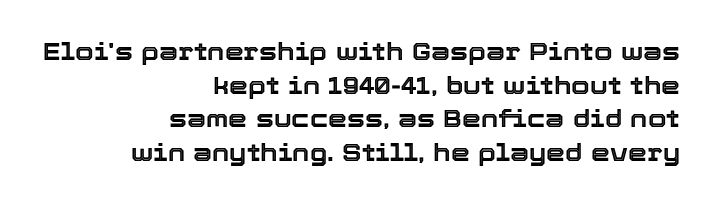
Each new line begins a customary step beneath the previous one. The typesetter chose a ragged-left arrangement here. Between one letter and the next there's only the usual sliver of space. The axis of the letterforms is exactly vertical. The foot of each line stays bare and open.
